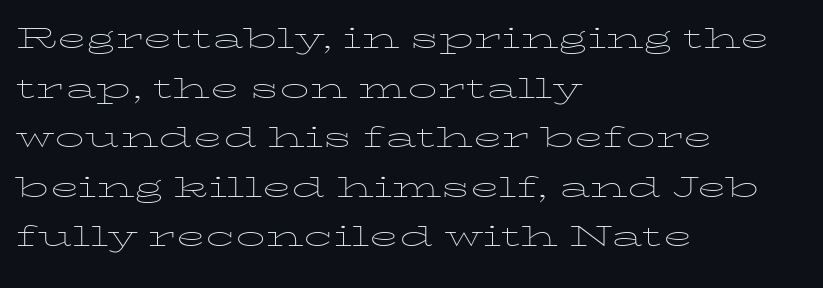
Q: Is the text bold? A: No.
Q: Is the text italic (slanted)? A: No, it is upright.
Q: Is the text underlined? A: No.
Q: How is the paragraph aligned? A: Left-aligned.
Q: Is the spacing between letters normal or unusually wide? A: Normal.
Q: Is the spacing between lines tight, normal or loose? A: Normal.
Q: Width (condensed, normal, or wide)? A: Wide.
Q: Stroke contrast? A: Low.
Q: x-height? A: Medium.
Q: Monospaced? A: No.
